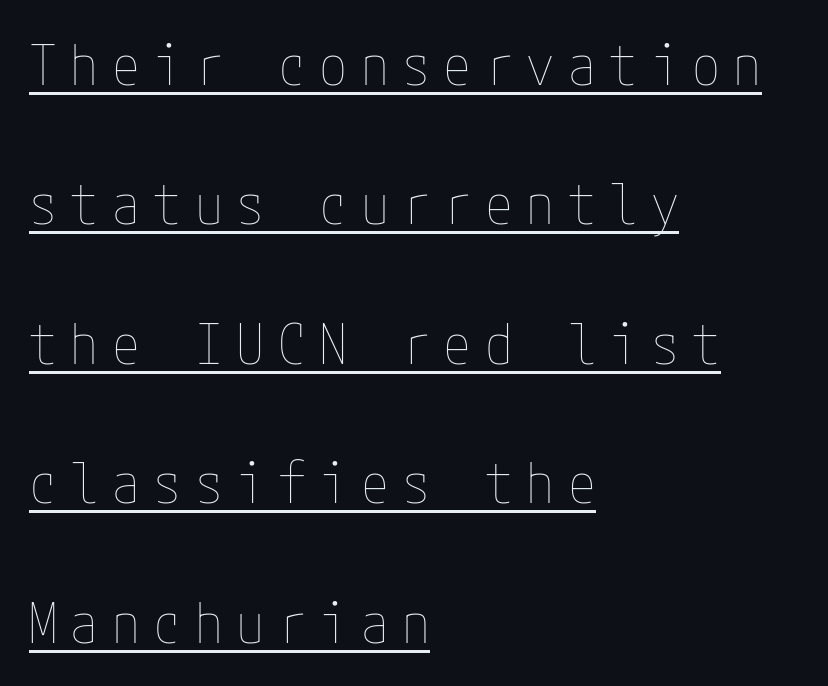
Q: Is the text bold? A: No.
Q: Is the text italic (slanted)? A: No, it is upright.
Q: Is the text underlined? A: Yes.
Q: How is the paragraph aligned? A: Left-aligned.
Q: Is the spacing between letters normal or unusually wide? A: Unusually wide.
Q: Is the spacing between lines tight, normal or loose? A: Loose.
Q: Width (condensed, normal, or wide)? A: Condensed.
Q: Stroke contrast? A: Low.
Q: x-height? A: Medium.
